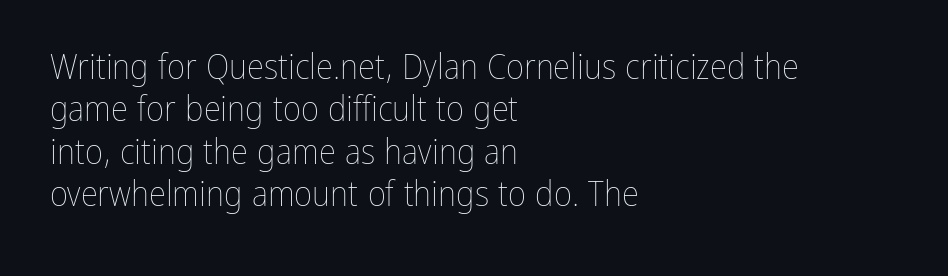
Q: Is the text bold? A: No.
Q: Is the text italic (slanted)? A: No, it is upright.
Q: Is the text underlined? A: No.
Q: How is the paragraph aligned? A: Left-aligned.
Q: Is the spacing between letters normal or unusually wide? A: Normal.
Q: Width (condensed, normal, or wide)? A: Condensed.
Q: Stroke contrast? A: Low.
Q: x-height? A: Medium.
Q: Monospaced? A: No.
